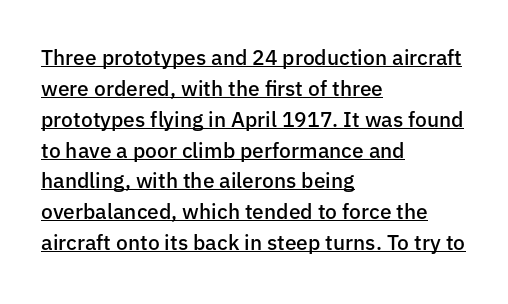
Q: Is the text bold? A: Semi-bold.
Q: Is the text italic (slanted)? A: No, it is upright.
Q: Is the text underlined? A: Yes.
Q: How is the paragraph aligned? A: Left-aligned.
Q: Is the spacing between letters normal or unusually wide? A: Normal.
Q: Is the spacing between lines tight, normal or loose? A: Normal.
